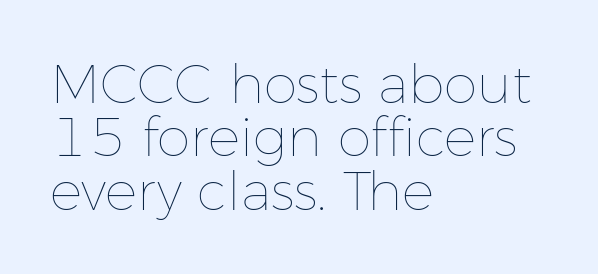
{"italic": "no", "bold": "no", "weight": "thin", "width": "normal", "stroke_contrast": "low", "x_height": "medium", "monospaced": "no", "underline": "no", "align": "left", "line_spacing": "tight", "line_spacing_ratio": 0.99, "letter_spacing": "normal", "letter_spacing_em": 0.0, "glyph_px": 54}
